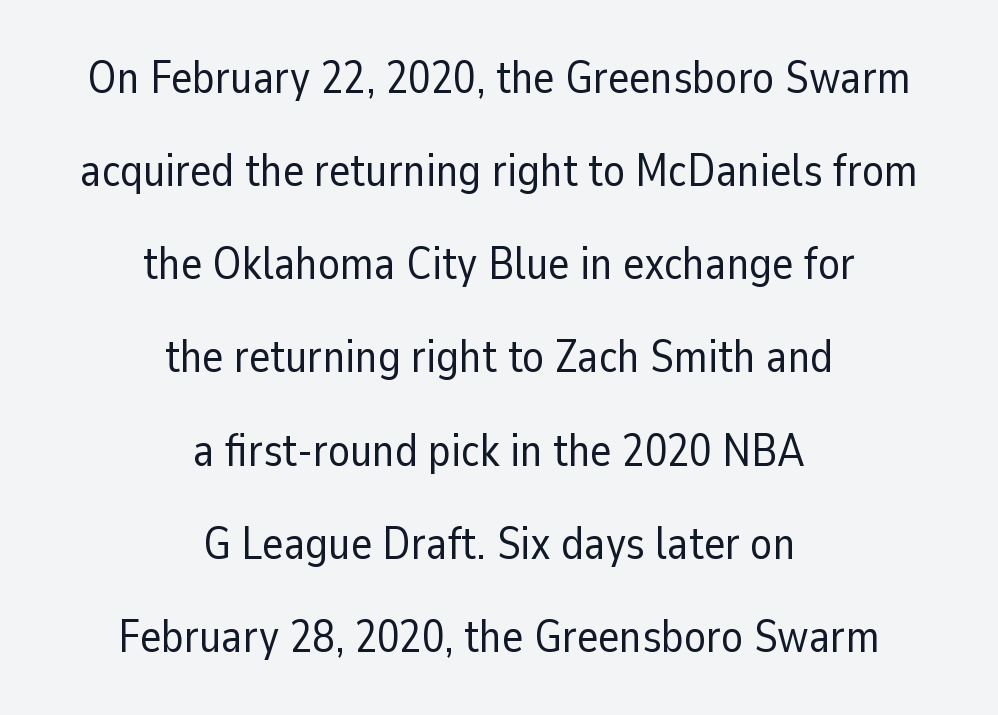
{"serif": "no", "italic": "no", "bold": "no", "weight": "regular", "width": "normal", "stroke_contrast": "low", "x_height": "medium", "monospaced": "no", "underline": "no", "align": "center", "line_spacing": "loose", "line_spacing_ratio": 2.07, "letter_spacing": "normal", "letter_spacing_em": 0.0, "glyph_px": 45}
